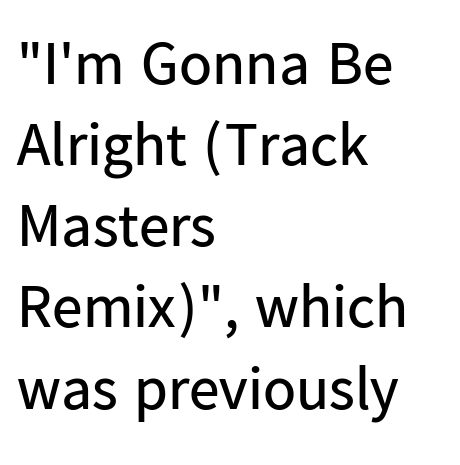
The line texture is even and compact thanks to regular tracking. The rendering uses a moderate line-height, typical for paragraphs. To sum up the face: it is a sans, with no serifs. You could not count columns in this text — the font is proportionally spaced.
